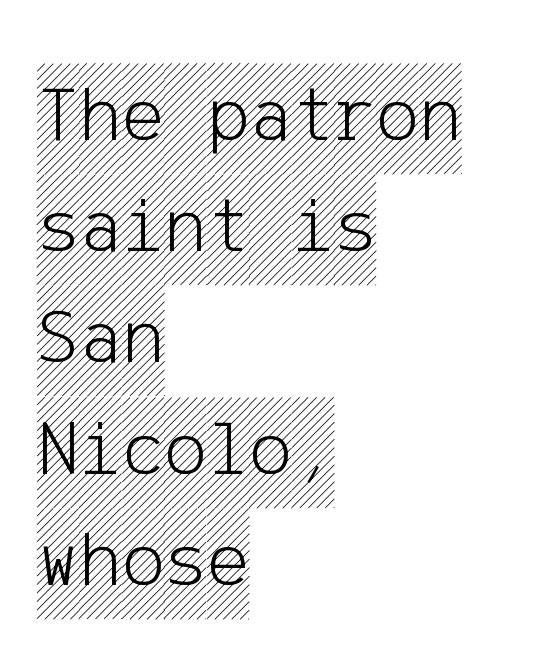
The image shows 80 px condensed type, upright; set left-aligned, normal line spacing (1.39x), normal letter spacing, not underlined; a large x-height.
